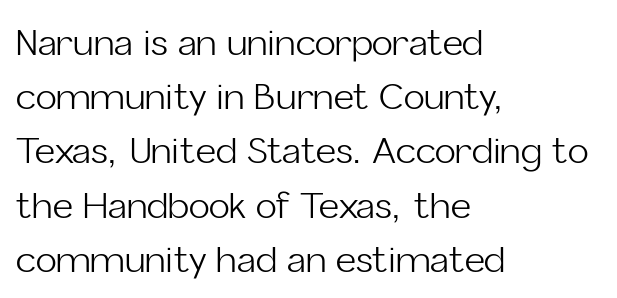
The face used here is rendered with its standard letterfit. The rows are spaced the way most documents space them. A typesetter would call this proportional, since set widths differ per character. Lines of text with bare space underneath. A quiet, ordinary-to-light weight characterises the typeface.
